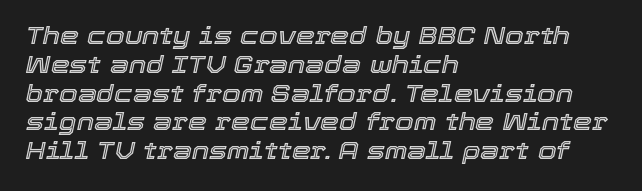
The image shows 24 px text type, italic (leaning right); set left-aligned, line spacing 1.2x, normal letter spacing, not underlined.
